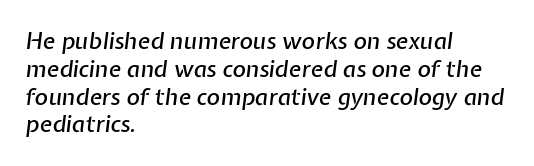
The glyphs are unaccompanied by any horizontal stroke below them. Slanted lettering throughout. Characters follow at the spacing the type designer built in. Does the copy run flush right? No — it runs flush left.
